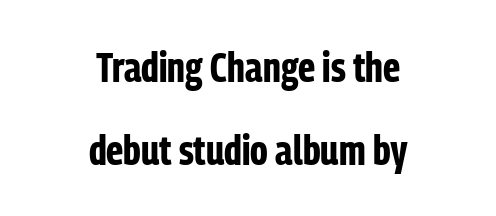
Q: Is the text bold? A: Yes.
Q: Is the text italic (slanted)? A: No, it is upright.
Q: Is the typeface a serif or a sans-serif typeface? A: Sans-serif.
Q: Is the text underlined? A: No.
Q: How is the paragraph aligned? A: Centered.
Q: Is the spacing between letters normal or unusually wide? A: Normal.
Q: Is the spacing between lines tight, normal or loose? A: Loose.
Q: Width (condensed, normal, or wide)? A: Condensed.
Q: Stroke contrast? A: Low.
Q: x-height? A: Medium.
Q: Monospaced? A: No.
